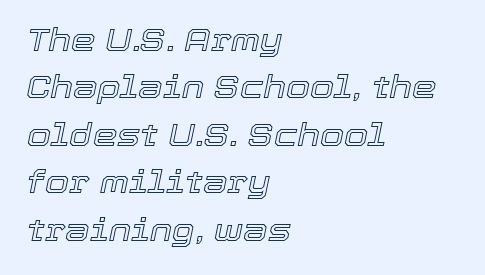
The image shows 31 px text type, italic (leaning right); set left-aligned, normal line spacing (1.53x), normal letter spacing, not underlined; a medium x-height.
